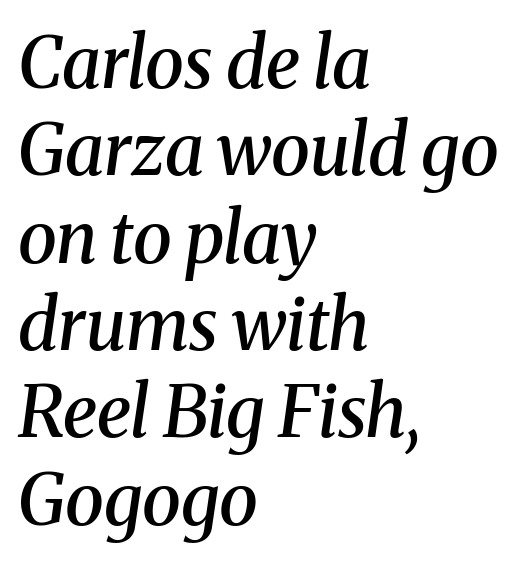
The image shows 71 px semibold serif type, italic (leaning right); set left-aligned, line spacing 1.23x, normal letter spacing, not underlined; medium stroke contrast and a medium x-height.
